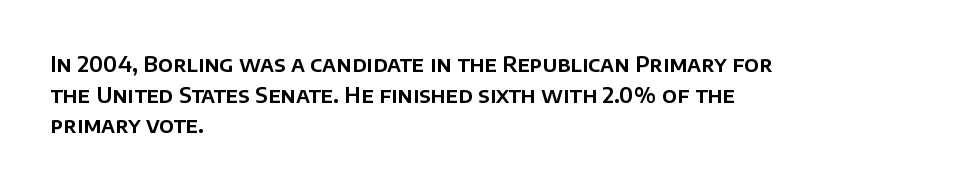
Q: Is the text italic (slanted)? A: No, it is upright.
Q: Is the text underlined? A: No.
Q: How is the paragraph aligned? A: Left-aligned.
Q: Is the spacing between letters normal or unusually wide? A: Normal.
Q: Is the spacing between lines tight, normal or loose? A: Normal.
